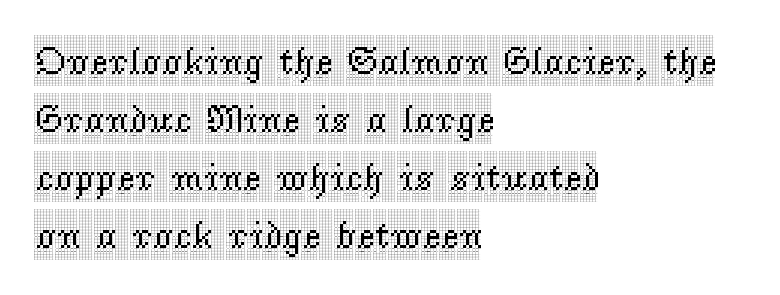
This sample has the flowing, uneven cadence of proportional lettering. Is this a sans? No — the strokes have serifs. How are the letters spaced? Ordinarily, with no added tracking. No word sits above an underline. The paragraph has a hard left edge and a soft right edge. The letters stand straight up with perfectly vertical stems.
